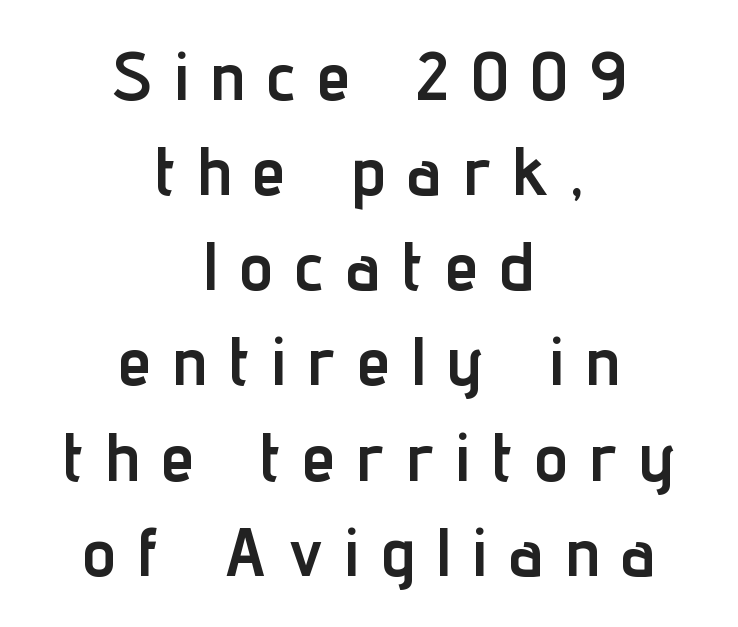
Q: Is the text bold? A: Yes.
Q: Is the text italic (slanted)? A: No, it is upright.
Q: Is the typeface a serif or a sans-serif typeface? A: Sans-serif.
Q: Is the text underlined? A: No.
Q: How is the paragraph aligned? A: Centered.
Q: Is the spacing between letters normal or unusually wide? A: Unusually wide.
Q: Is the spacing between lines tight, normal or loose? A: Normal.
Q: Width (condensed, normal, or wide)? A: Condensed.
Q: Stroke contrast? A: Low.
Q: x-height? A: Medium.
Q: Monospaced? A: No.
